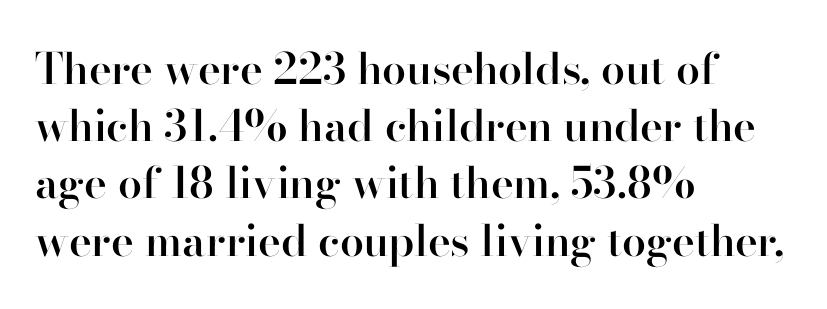
{"serif": "yes", "italic": "no", "bold": "semi", "weight": "semibold", "width": "normal", "stroke_contrast": "high", "x_height": "small", "monospaced": "no", "underline": "no", "align": "left", "line_spacing": "normal", "line_spacing_ratio": 1.33, "letter_spacing": "normal", "letter_spacing_em": 0.0, "glyph_px": 43}
